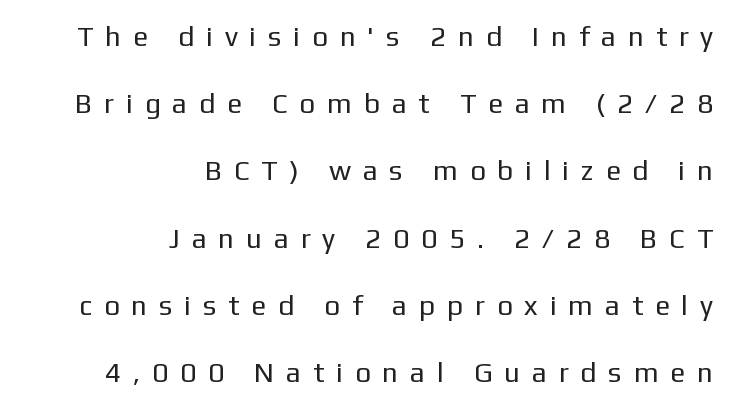
The image shows 28 px regular-weight sans-serif type, upright; set right-aligned, loose line spacing (2.4x), unusually wide letter spacing (+0.42 em), not underlined; low stroke contrast and a medium x-height.
